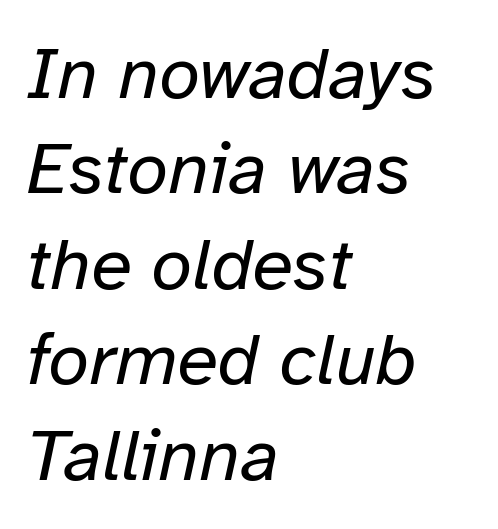
The image shows 74 px regular-weight type, italic (leaning right); set left-aligned, normal line spacing (1.29x), normal letter spacing, not underlined; low stroke contrast and a medium x-height.
